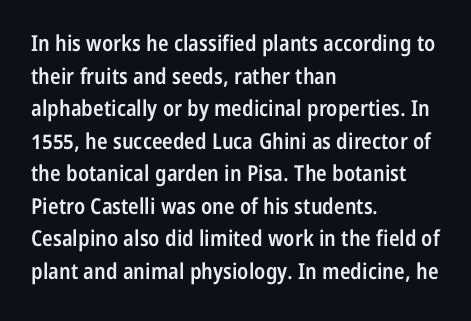
The image shows 22 px text type, upright; set left-aligned, normal line spacing (1.48x), normal letter spacing, not underlined.
